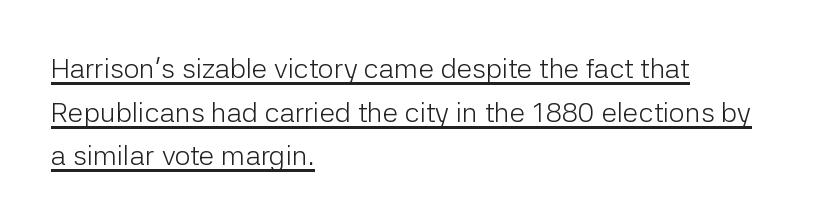
{"serif": "no", "italic": "no", "bold": "no", "weight": "light", "width": "normal", "stroke_contrast": "low", "x_height": "medium", "monospaced": "no", "underline": "yes", "align": "left", "line_spacing": "normal", "line_spacing_ratio": 1.56, "letter_spacing": "normal", "letter_spacing_em": 0.0, "glyph_px": 28}
